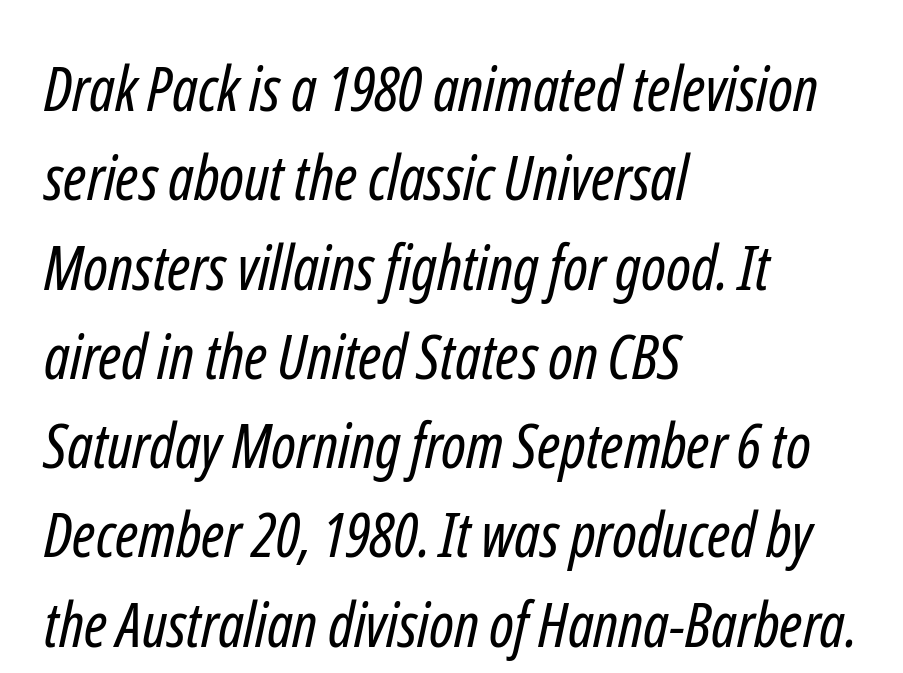
Q: Is the text bold? A: No.
Q: Is the typeface a serif or a sans-serif typeface? A: Sans-serif.
Q: Is the text underlined? A: No.
Q: How is the paragraph aligned? A: Left-aligned.
Q: Is the spacing between letters normal or unusually wide? A: Normal.
Q: Is the spacing between lines tight, normal or loose? A: Normal.
Q: Width (condensed, normal, or wide)? A: Condensed.
Q: Stroke contrast? A: Low.
Q: x-height? A: Medium.
Q: Monospaced? A: No.
